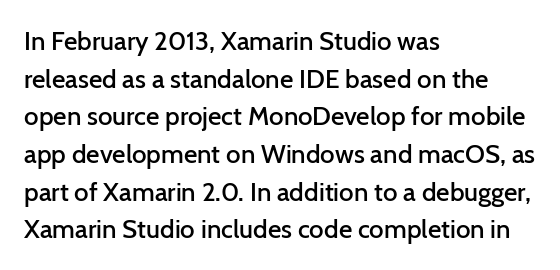
Q: Is the text bold? A: Semi-bold.
Q: Is the text italic (slanted)? A: No, it is upright.
Q: Is the text underlined? A: No.
Q: How is the paragraph aligned? A: Left-aligned.
Q: Is the spacing between letters normal or unusually wide? A: Normal.
Q: Is the spacing between lines tight, normal or loose? A: Normal.
